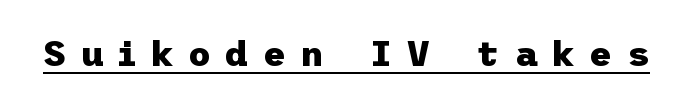
{"serif": "no", "italic": "no", "bold": "yes", "weight": "heavy", "width": "normal", "stroke_contrast": "low", "x_height": "medium", "underline": "yes", "letter_spacing": "wide", "letter_spacing_em": 0.42, "glyph_px": 35}
